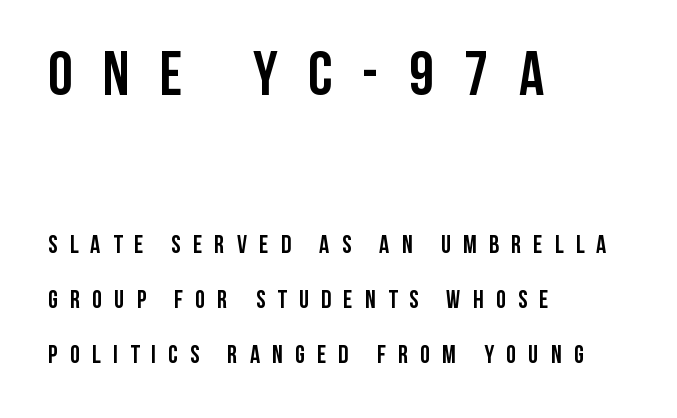
The image shows 62 px semibold, condensed sans-serif type, upright; set left-aligned, loose line spacing (2.2x), unusually wide letter spacing (+0.49 em), not underlined; the first (top) block is 2.48x larger; low stroke contrast and a large x-height.
